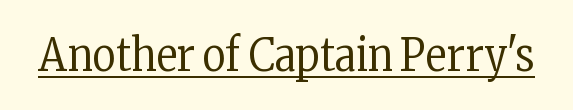
{"serif": "yes", "italic": "no", "bold": "no", "weight": "regular", "width": "condensed", "stroke_contrast": "low", "x_height": "medium", "monospaced": "no", "underline": "yes", "letter_spacing": "normal", "letter_spacing_em": 0.0, "glyph_px": 45}
